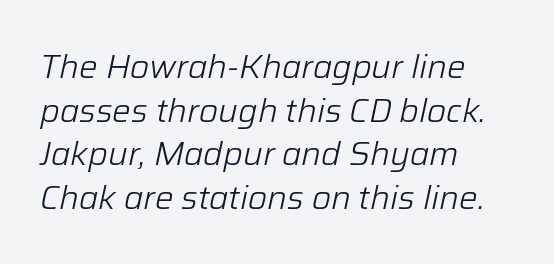
These lines were composed using italics. Between one letter and the next there's only the usual sliver of space. Whoever set this chose a conventional vertical rhythm. Descenders are the only things crossing below the line.
